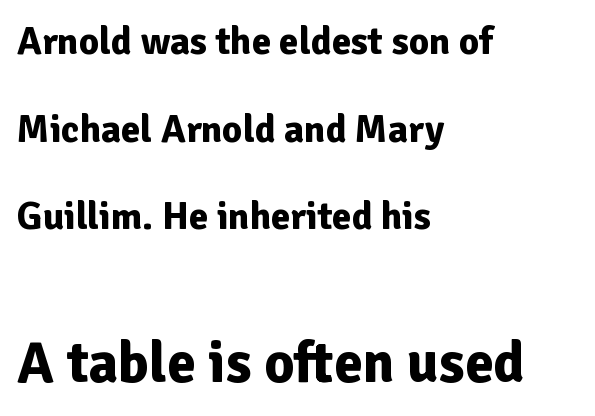
The foot of each line stays bare and open. Here the glyphs are tracked normally, forming tight word shapes. Quick note: interline space is abundant. The lines in this sample share a left origin and differ only in where they stop. You can tell from the bare stems that sans-serif type was used.
